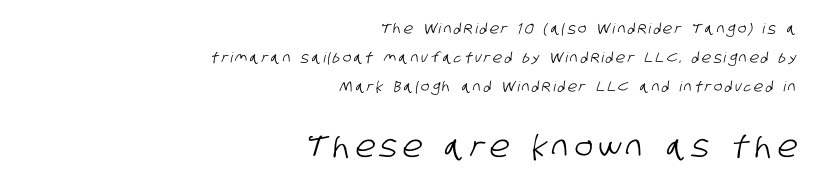
{"serif": "no", "width": "condensed", "stroke_contrast": "low", "x_height": "large", "monospaced": "no", "underline": "no", "align": "right", "line_spacing": "loose", "line_spacing_ratio": 2.06, "larger_block": "second", "size_ratio": 2.14, "glyph_px": 30}
